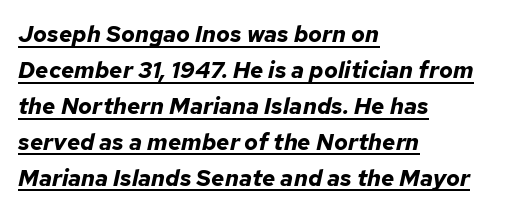
Would a proofreader flag this as italicized? Yes. The face used here appears with an underline applied. If you drew a ruler down the left edge, every line would touch it. Is the type bold? Yes — the strokes are clearly thick and heavy. Each new line begins a customary step beneath the previous one.
